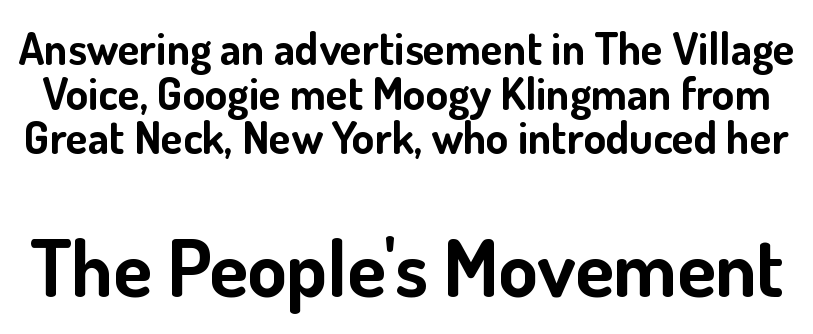
{"serif": "no", "italic": "no", "bold": "yes", "weight": "bold", "width": "normal", "stroke_contrast": "low", "x_height": "small", "monospaced": "no", "underline": "no", "line_spacing": "tight", "line_spacing_ratio": 0.99, "letter_spacing": "normal", "letter_spacing_em": 0.0, "larger_block": "second", "size_ratio": 1.76, "glyph_px": 79}
